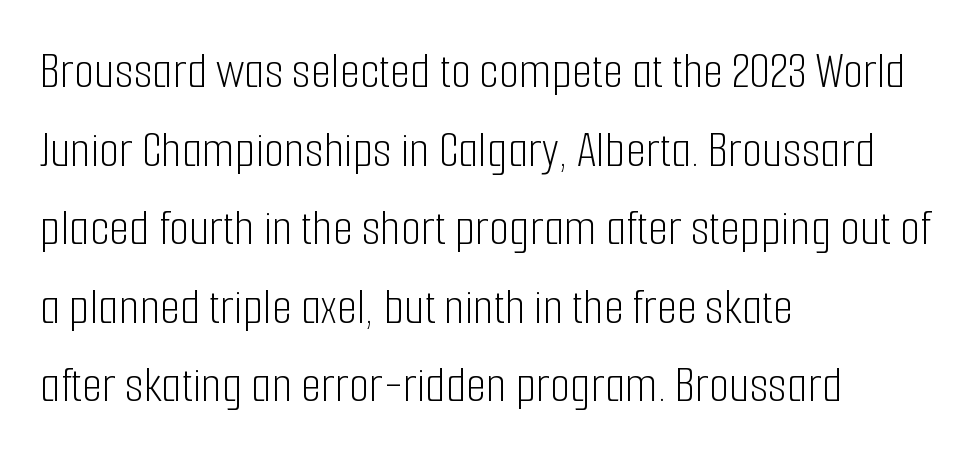
{"serif": "no", "italic": "no", "bold": "no", "weight": "light", "width": "condensed", "stroke_contrast": "low", "x_height": "medium", "monospaced": "no", "underline": "no", "align": "left", "line_spacing": "normal", "line_spacing_ratio": 1.51, "letter_spacing": "normal", "letter_spacing_em": 0.0, "glyph_px": 52}
